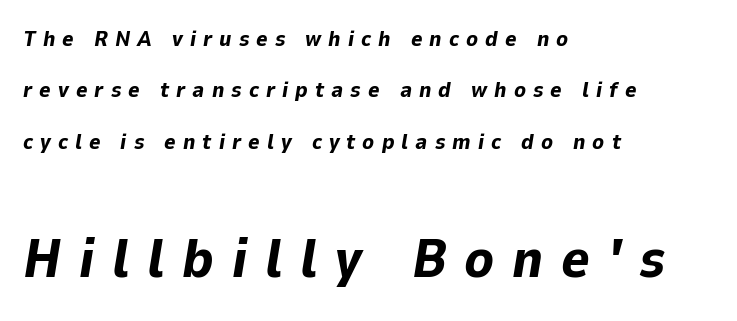
The image shows 55 px bold type, italic (leaning right); set left-aligned, loose line spacing (2.34x), unusually wide letter spacing (+0.32 em), not underlined; the second (bottom) block is 2.5x larger; low stroke contrast and a medium x-height.
